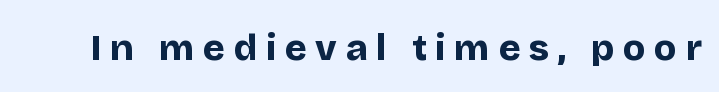
{"serif": "no", "italic": "no", "bold": "yes", "weight": "bold", "width": "normal", "stroke_contrast": "low", "x_height": "large", "monospaced": "no", "underline": "no", "letter_spacing": "wide", "letter_spacing_em": 0.23, "glyph_px": 37}
